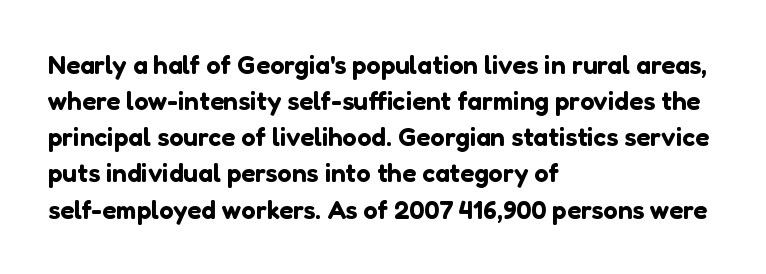
The image shows 26 px text type, upright; set left-aligned, normal line spacing (1.39x), normal letter spacing, not underlined.
